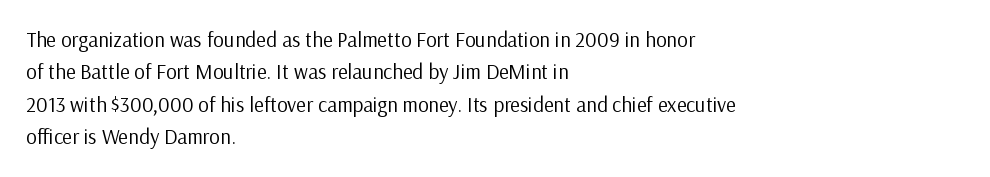
{"italic": "no", "bold": "no", "underline": "no", "align": "left", "line_spacing": "normal", "line_spacing_ratio": 1.54, "letter_spacing": "normal", "letter_spacing_em": 0.0, "glyph_px": 21}
